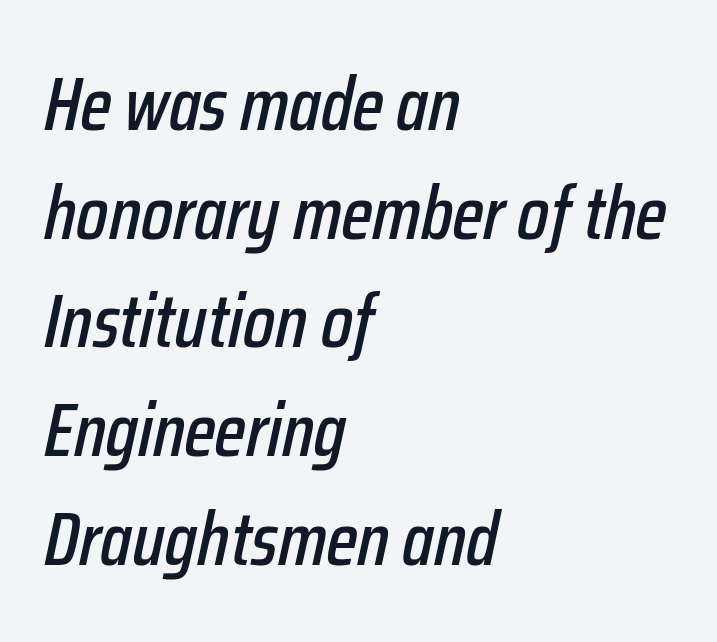
{"italic": "yes", "lean": "right", "slant_degrees": 12, "width": "condensed", "stroke_contrast": "low", "x_height": "medium", "monospaced": "no", "underline": "no", "align": "left", "line_spacing": "normal", "line_spacing_ratio": 1.45, "letter_spacing": "normal", "letter_spacing_em": 0.0, "glyph_px": 75}
